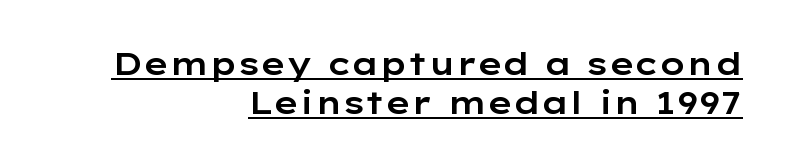
Does a line run under the words? Yes, clearly. The letters stand upright; this is a roman face. This sample uses a sans-serif face. Here the glyphs are tracked normally, forming tight word shapes. Reading down the block, your eye finds every line finishing at a fixed right position. A typesetter would call this proportional, since set widths differ per character.
